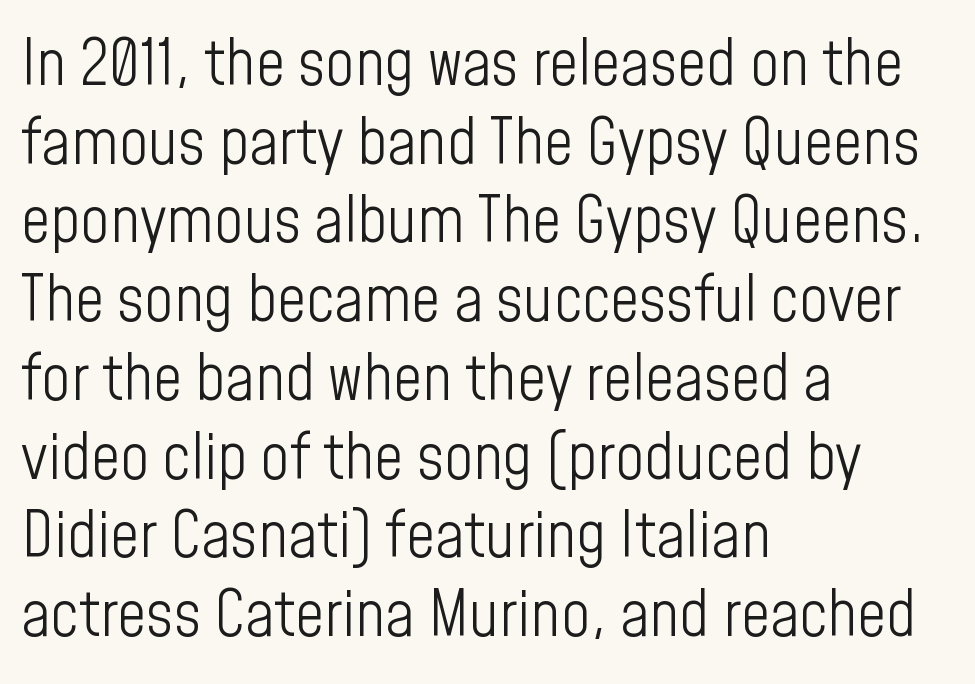
{"serif": "no", "italic": "no", "bold": "no", "weight": "light", "width": "condensed", "stroke_contrast": "low", "x_height": "medium", "monospaced": "no", "underline": "no", "align": "left", "line_spacing_ratio": 1.23, "letter_spacing": "normal", "letter_spacing_em": 0.0, "glyph_px": 64}
